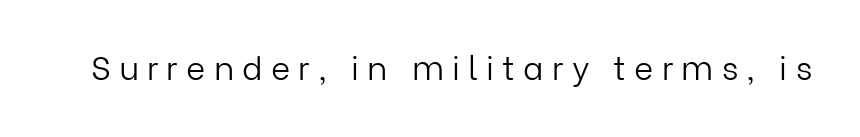
The image shows 33 px light sans-serif type, upright; set unusually wide letter spacing (+0.25 em), not underlined; low stroke contrast and a medium x-height.
